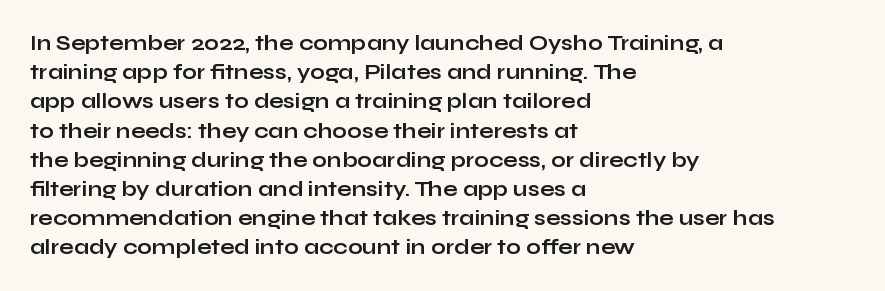
The image shows 21 px bold type, upright; set left-aligned, normal line spacing (1.39x), normal letter spacing, not underlined.
